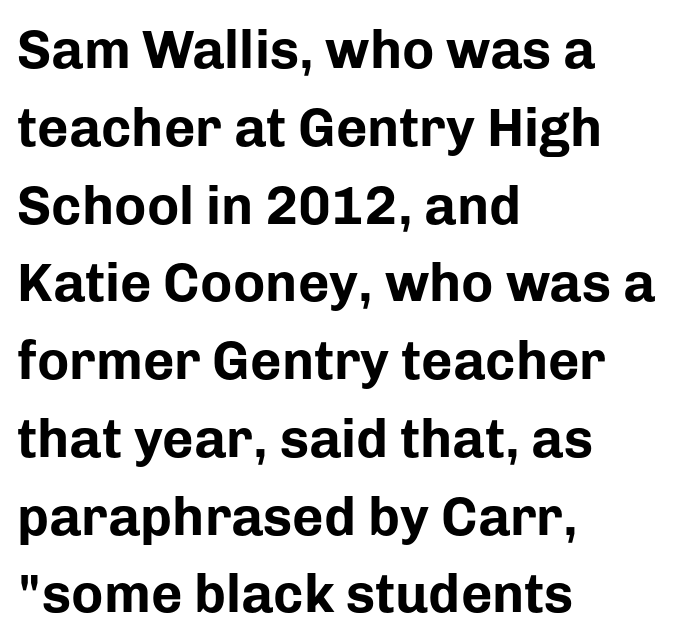
The image shows 54 px bold sans-serif type, upright; set left-aligned, normal line spacing (1.44x), normal letter spacing, not underlined; low stroke contrast and a medium x-height.
